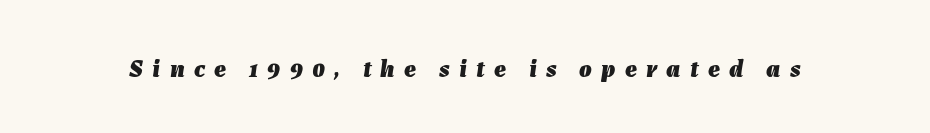
Summary of weight: heavy, a full bold. When letters slant like this, we call the style italic. The zone under the glyphs is completely vacant. Spacing between characters has been opened up far beyond the box default.
